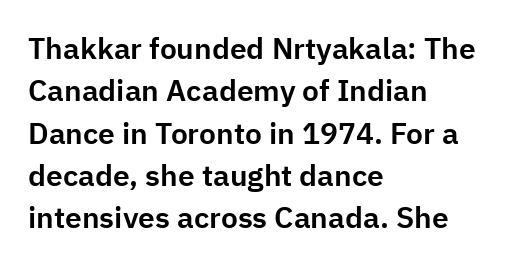
{"serif": "no", "italic": "no", "width": "normal", "stroke_contrast": "low", "x_height": "medium", "monospaced": "no", "underline": "no", "align": "left", "line_spacing": "normal", "line_spacing_ratio": 1.41, "letter_spacing": "normal", "letter_spacing_em": 0.0, "glyph_px": 30}
